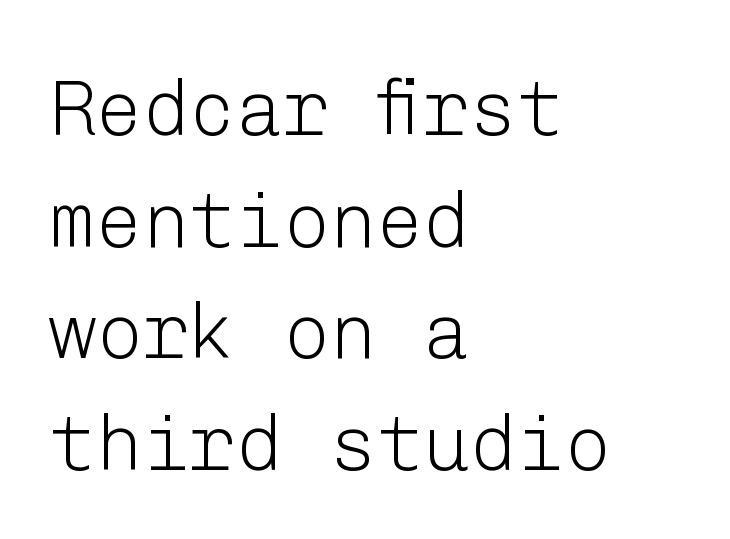
Q: Is the text bold? A: No.
Q: Is the text italic (slanted)? A: No, it is upright.
Q: Is the typeface a serif or a sans-serif typeface? A: Sans-serif.
Q: Is the text underlined? A: No.
Q: How is the paragraph aligned? A: Left-aligned.
Q: Is the spacing between letters normal or unusually wide? A: Normal.
Q: Is the spacing between lines tight, normal or loose? A: Normal.
Q: Width (condensed, normal, or wide)? A: Normal.
Q: Stroke contrast? A: Low.
Q: x-height? A: Medium.
